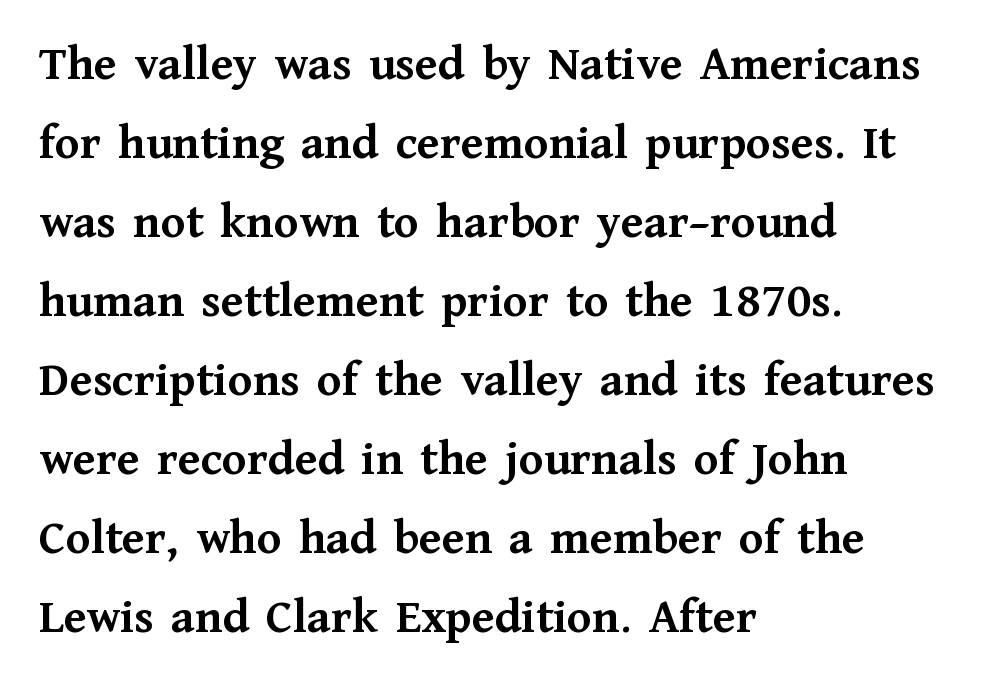
The words here are not underlined. Spacing verdict: proportional, widths tailored to each character. The text was rendered using a seriffed face with decorative stroke endings. Baseline-to-baseline distance is the conventional proportion of letter height. Compared with typical body copy, the letter spacing here is the same. The sample has been set heavy, in full bold.
